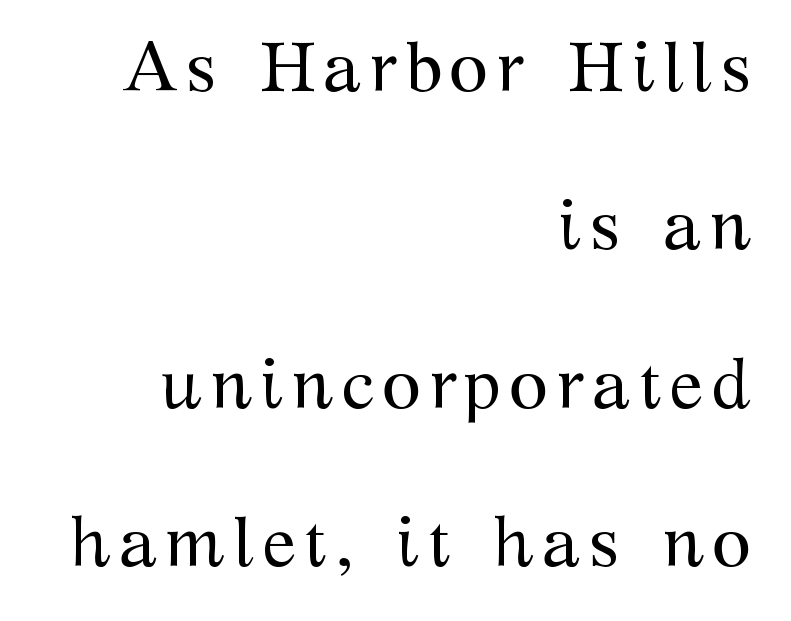
{"serif": "yes", "italic": "no", "bold": "no", "weight": "regular", "width": "normal", "stroke_contrast": "medium", "x_height": "medium", "monospaced": "no", "underline": "no", "align": "right", "line_spacing": "loose", "line_spacing_ratio": 2.23, "glyph_px": 71}
